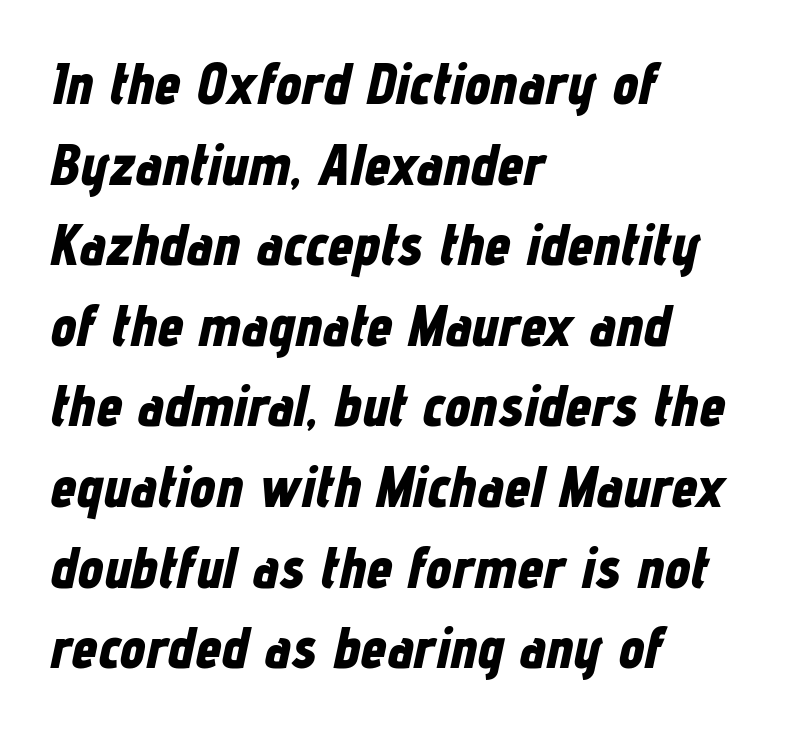
Its strokes are broad and dark, the hallmark of bold type. You could call the tracking neutral — neither tight nor loose. This sample has the flowing, uneven cadence of proportional lettering. Glance below the letters and you will spot only blank space. Typeset ragged right — the left edge is the straight one. It's the slanting kind of type.
